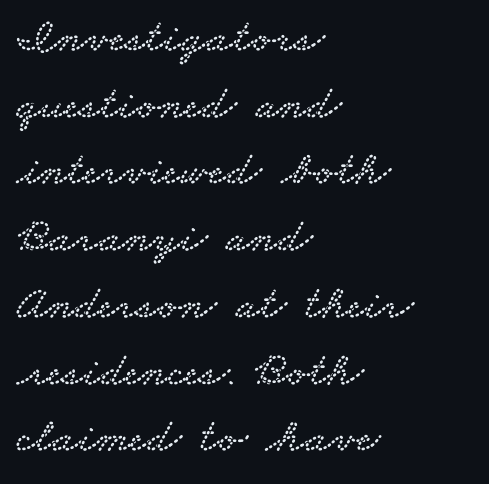
{"serif": "yes", "width": "wide", "stroke_contrast": "low", "x_height": "small", "monospaced": "no", "underline": "no", "align": "left", "line_spacing": "normal", "line_spacing_ratio": 1.39, "letter_spacing": "normal", "letter_spacing_em": 0.0, "glyph_px": 48}
